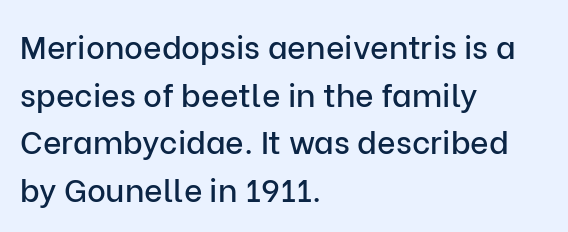
Q: Is the text italic (slanted)? A: No, it is upright.
Q: Is the typeface a serif or a sans-serif typeface? A: Sans-serif.
Q: Is the text underlined? A: No.
Q: How is the paragraph aligned? A: Left-aligned.
Q: Is the spacing between letters normal or unusually wide? A: Normal.
Q: Is the spacing between lines tight, normal or loose? A: Normal.
Q: Width (condensed, normal, or wide)? A: Normal.
Q: Stroke contrast? A: Low.
Q: x-height? A: Medium.
Q: Monospaced? A: No.
